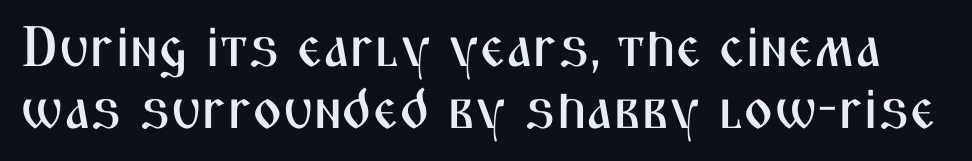
Note the varied advance widths — an 'i' is clearly narrower than an 'm'. Nothing sits at the stroke ends, so this counts as sans-serif. Italic: no, the glyphs are upright roman. Is there much room between lines? No — they nearly touch.
